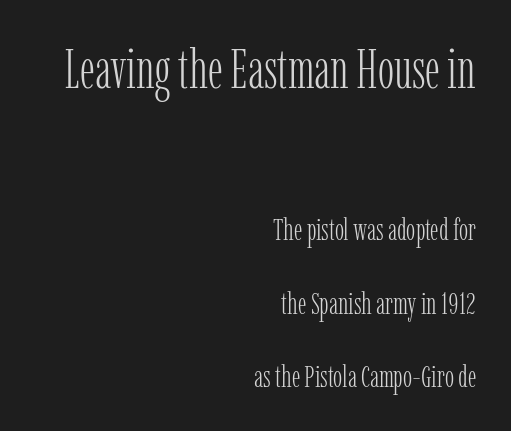
The image shows 55 px light, condensed serif type, upright; set right-aligned, loose line spacing (2.38x), normal letter spacing, not underlined; the first (top) block is 1.77x larger; low stroke contrast and a medium x-height.
